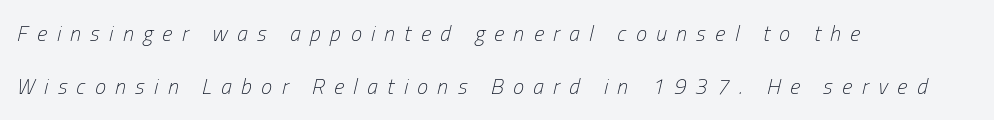
Q: Is the text bold? A: No.
Q: Is the text italic (slanted)? A: Yes, it leans right by about 13 degrees.
Q: Is the text underlined? A: No.
Q: How is the paragraph aligned? A: Left-aligned.
Q: Is the spacing between letters normal or unusually wide? A: Unusually wide.
Q: Is the spacing between lines tight, normal or loose? A: Loose.
